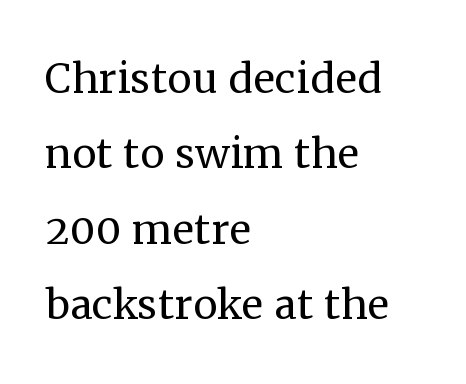
Line spacing here is normal. Is the type heavy? It reads as light-to-regular instead. The type family on display is of the serif kind. Inter-character spacing is left at the font's built-in metrics.
